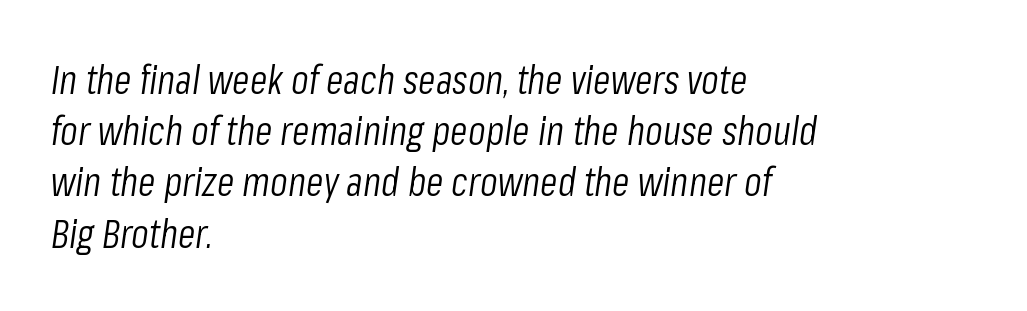
Q: Is the text bold? A: No.
Q: Is the text italic (slanted)? A: Yes, it leans right by about 8 degrees.
Q: Is the text underlined? A: No.
Q: How is the paragraph aligned? A: Left-aligned.
Q: Is the spacing between letters normal or unusually wide? A: Normal.
Q: Is the spacing between lines tight, normal or loose? A: Normal.
Q: Width (condensed, normal, or wide)? A: Condensed.
Q: Stroke contrast? A: Low.
Q: x-height? A: Medium.
Q: Monospaced? A: No.
